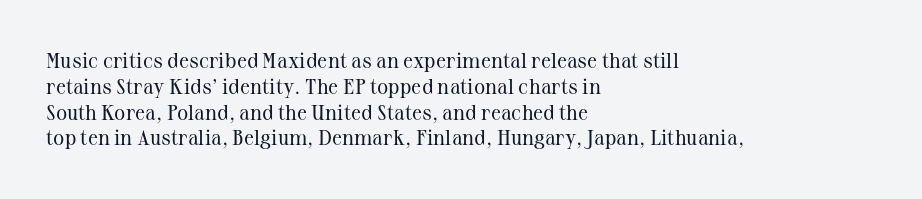
Q: Is the text bold? A: No.
Q: Is the text italic (slanted)? A: No, it is upright.
Q: Is the text underlined? A: No.
Q: How is the paragraph aligned? A: Left-aligned.
Q: Is the spacing between letters normal or unusually wide? A: Normal.
